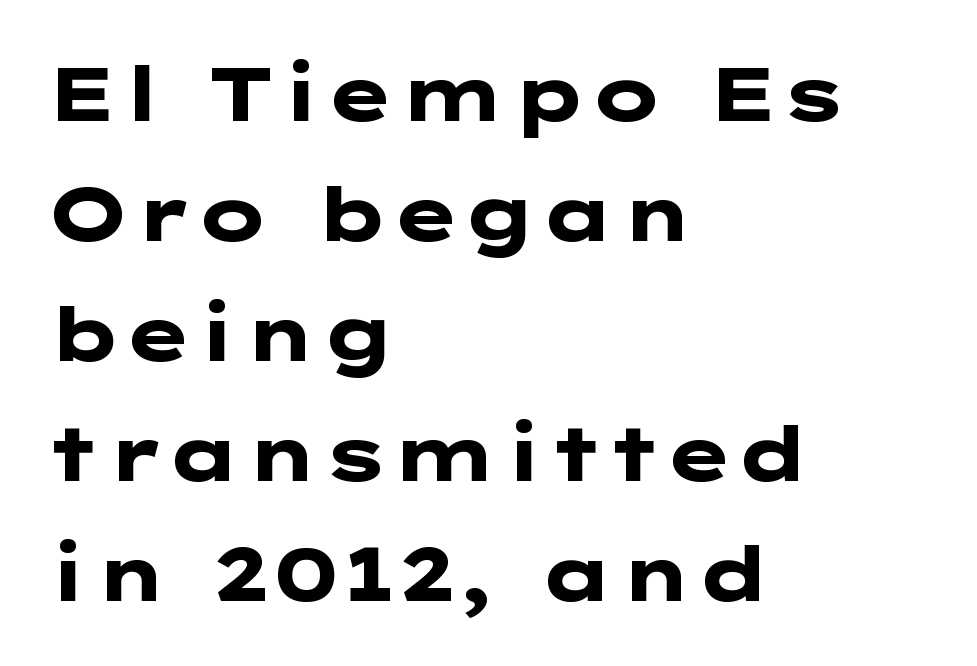
Q: Is the text bold? A: Yes.
Q: Is the text italic (slanted)? A: No, it is upright.
Q: Is the typeface a serif or a sans-serif typeface? A: Sans-serif.
Q: Is the text underlined? A: No.
Q: How is the paragraph aligned? A: Left-aligned.
Q: Is the spacing between letters normal or unusually wide? A: Normal.
Q: Is the spacing between lines tight, normal or loose? A: Normal.
Q: Width (condensed, normal, or wide)? A: Wide.
Q: Stroke contrast? A: Low.
Q: x-height? A: Medium.
